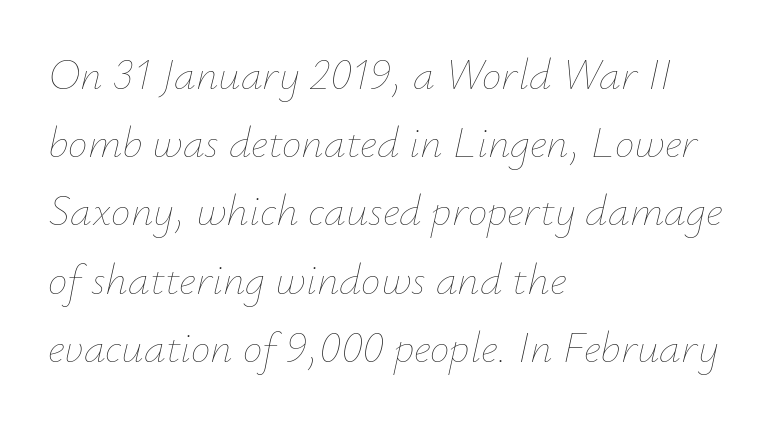
{"italic": "yes", "lean": "right", "slant_degrees": 12, "bold": "no", "weight": "thin", "width": "normal", "stroke_contrast": "low", "x_height": "small", "monospaced": "no", "underline": "no", "align": "left", "line_spacing": "normal", "line_spacing_ratio": 1.55, "letter_spacing": "normal", "letter_spacing_em": 0.0, "glyph_px": 44}
